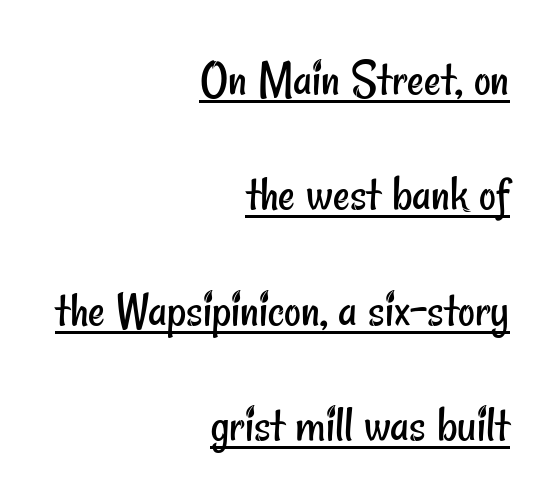
The face looks like a standard text weight, possibly lighter. Is this a fixed-width face? No — the glyphs have proportional, varying widths. Check the space under the baseline: a stroke is drawn there. The leading is generous, giving the passage an open texture. The rendering keeps characters at their native spacing.
